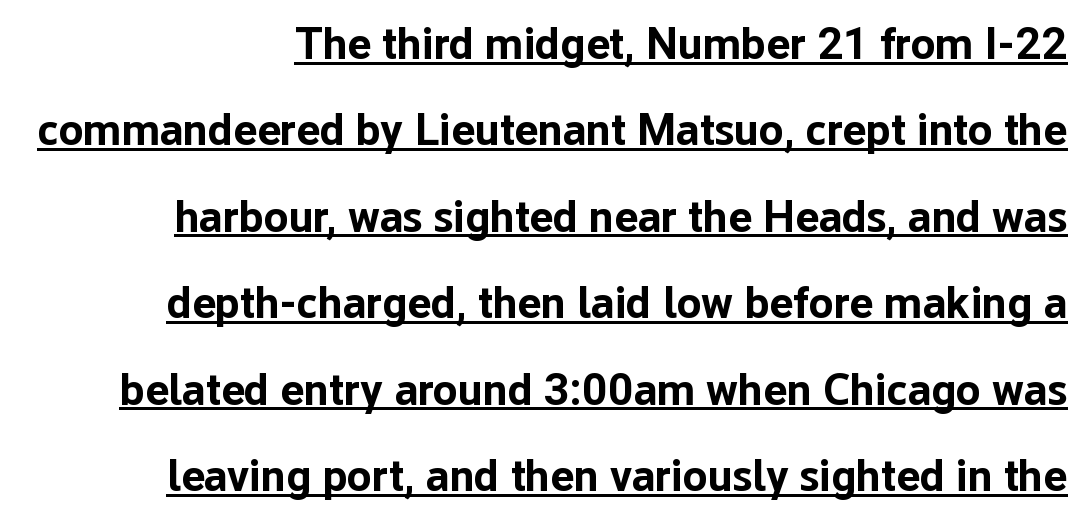
Q: Is the text bold? A: Yes.
Q: Is the text italic (slanted)? A: No, it is upright.
Q: Is the typeface a serif or a sans-serif typeface? A: Sans-serif.
Q: Is the text underlined? A: Yes.
Q: How is the paragraph aligned? A: Right-aligned.
Q: Is the spacing between letters normal or unusually wide? A: Normal.
Q: Is the spacing between lines tight, normal or loose? A: Loose.
Q: Width (condensed, normal, or wide)? A: Normal.
Q: Stroke contrast? A: Low.
Q: x-height? A: Medium.
Q: Monospaced? A: No.
